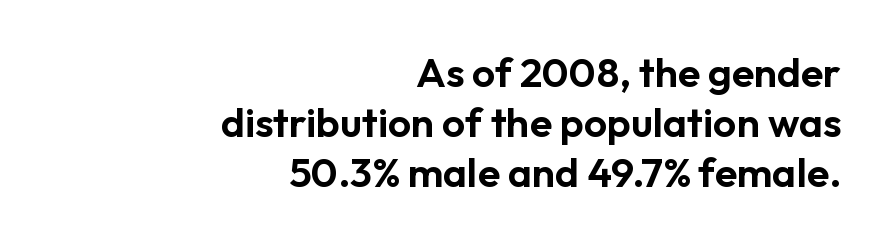
The image shows 41 px sans-serif type, upright; set right-aligned, line spacing 1.22x, normal letter spacing, not underlined; low stroke contrast and a medium x-height.
